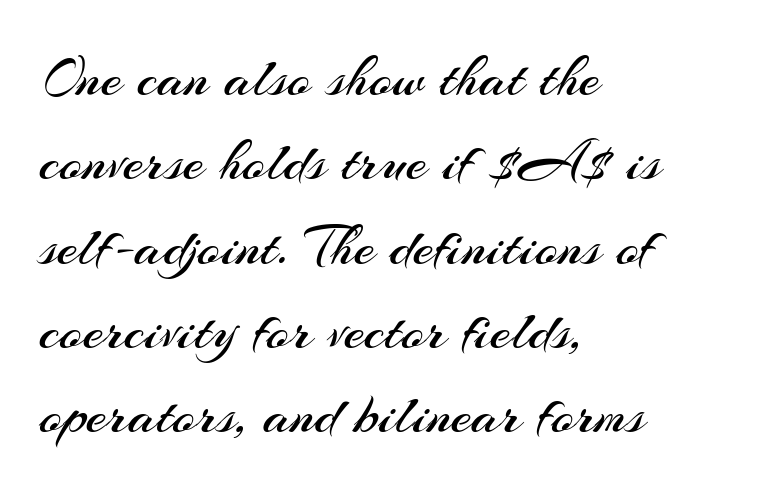
{"serif": "no", "bold": "no", "weight": "regular", "width": "normal", "stroke_contrast": "medium", "x_height": "small", "monospaced": "no", "underline": "no", "align": "left", "line_spacing": "normal", "line_spacing_ratio": 1.43, "letter_spacing": "normal", "letter_spacing_em": 0.0, "glyph_px": 59}
